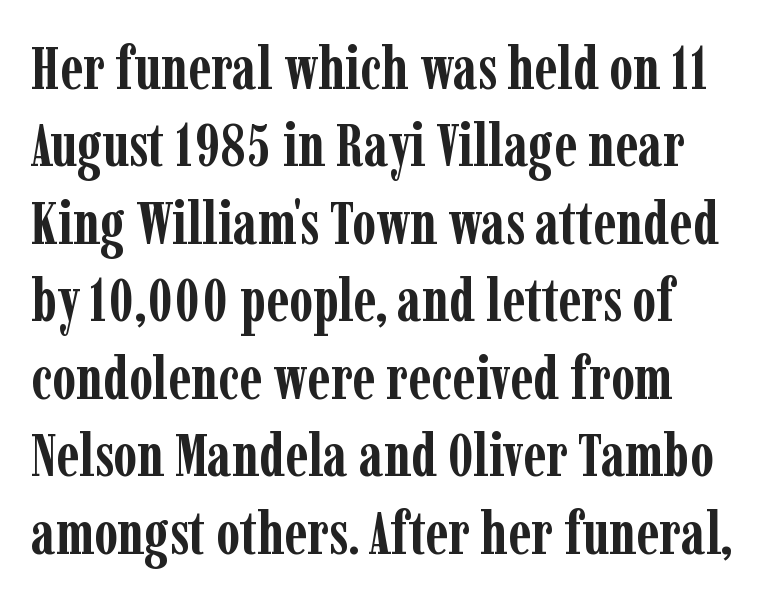
These lines are rendered in a variable-pitch font. Look at the stroke-to-counter ratio: heavy, a bold. I'd call this a serif setting — the letters wear small feet. Rule under the text: the space is simply empty.
